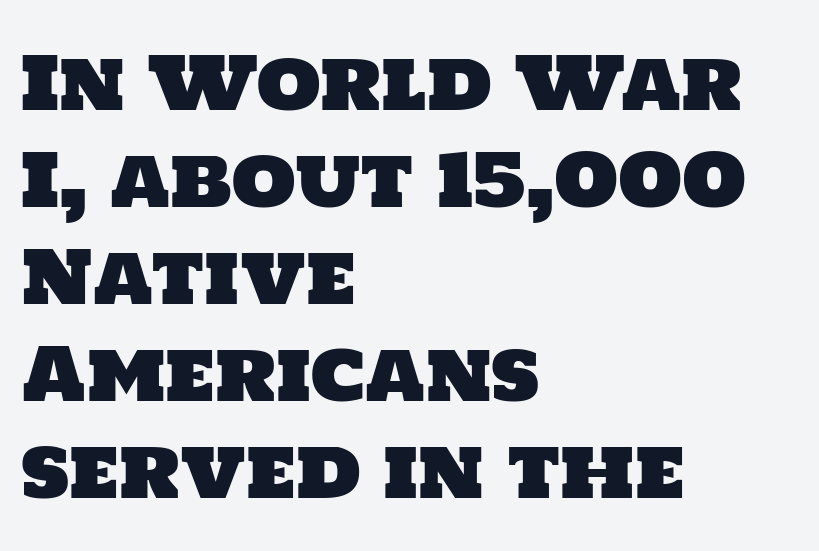
{"serif": "no", "width": "normal", "stroke_contrast": "low", "x_height": "large", "monospaced": "no", "underline": "no", "align": "left", "line_spacing": "normal", "line_spacing_ratio": 1.31, "letter_spacing": "normal", "letter_spacing_em": 0.0, "glyph_px": 74}
